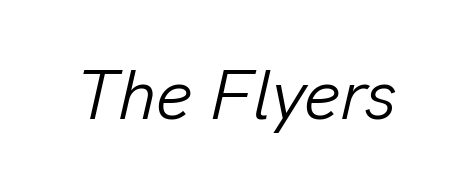
The image shows 70 px light type, italic (leaning right); set normal letter spacing, not underlined; low stroke contrast and a medium x-height.
